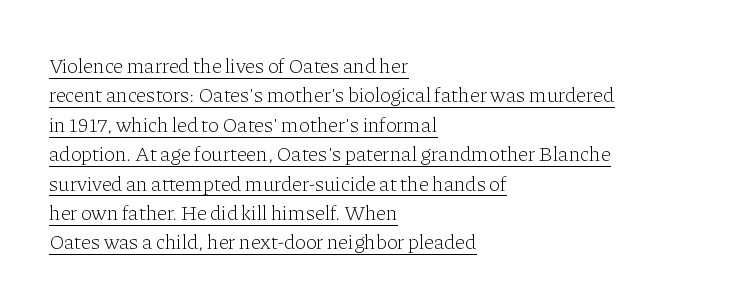
{"italic": "no", "bold": "no", "underline": "yes", "align": "left", "line_spacing": "normal", "line_spacing_ratio": 1.4, "letter_spacing": "normal", "letter_spacing_em": 0.0, "glyph_px": 21}
